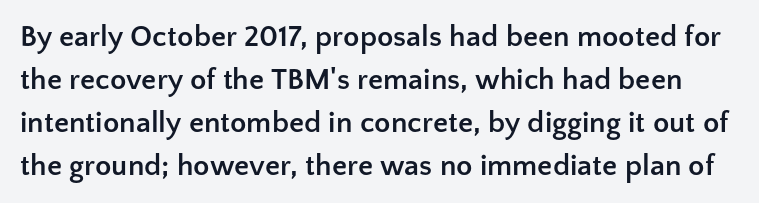
The image shows 30 px semibold sans-serif type, upright; set normal line spacing (1.43x), normal letter spacing, not underlined; low stroke contrast and a medium x-height.
